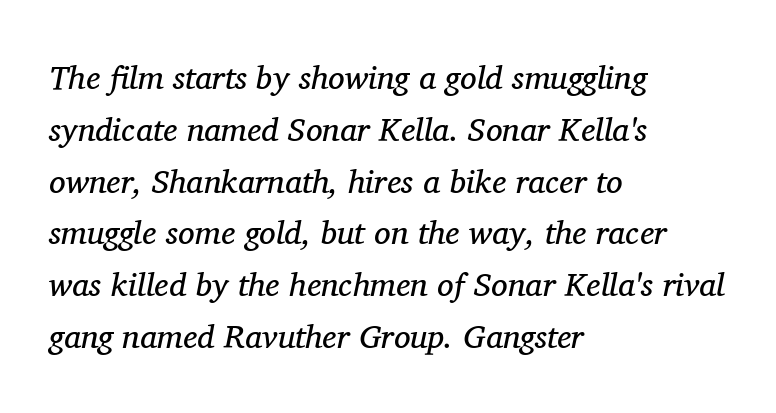
Q: Is the text bold? A: No.
Q: Is the text italic (slanted)? A: Yes, it leans right by about 11 degrees.
Q: Is the typeface a serif or a sans-serif typeface? A: Serif.
Q: Is the text underlined? A: No.
Q: How is the paragraph aligned? A: Left-aligned.
Q: Is the spacing between letters normal or unusually wide? A: Normal.
Q: Is the spacing between lines tight, normal or loose? A: Normal.
Q: Width (condensed, normal, or wide)? A: Normal.
Q: Stroke contrast? A: Medium.
Q: x-height? A: Medium.
Q: Monospaced? A: No.
